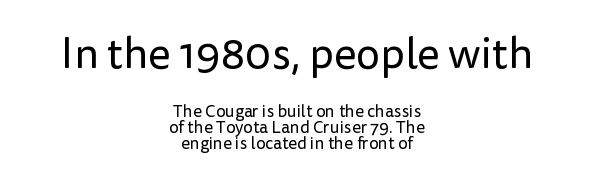
{"serif": "no", "italic": "no", "bold": "no", "weight": "regular", "width": "normal", "stroke_contrast": "low", "x_height": "medium", "monospaced": "no", "underline": "no", "align": "center", "line_spacing": "tight", "line_spacing_ratio": 0.96, "letter_spacing": "normal", "letter_spacing_em": 0.0, "larger_block": "first", "size_ratio": 2.53, "glyph_px": 43}
